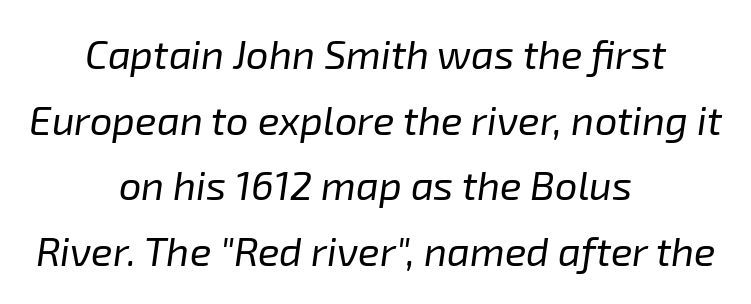
{"italic": "yes", "lean": "right", "slant_degrees": 8, "bold": "no", "weight": "regular", "width": "normal", "stroke_contrast": "low", "x_height": "medium", "monospaced": "no", "underline": "no", "align": "center", "line_spacing": "normal", "line_spacing_ratio": 1.64, "letter_spacing": "normal", "letter_spacing_em": 0.0, "glyph_px": 40}
